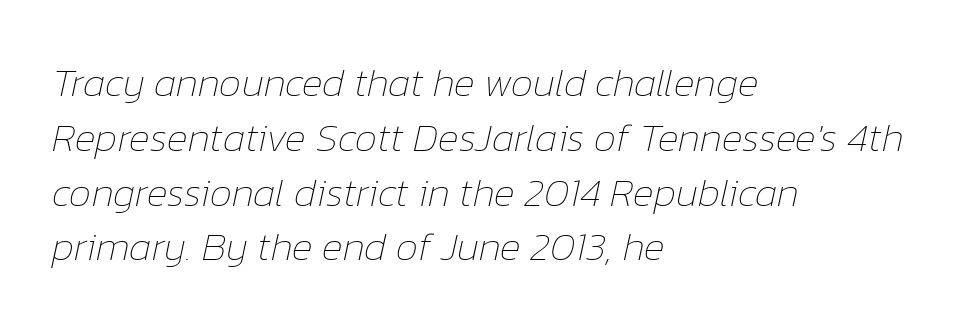
If you drew a ruler down the left edge, every line would touch it. Italic? Definitely — the glyphs are oblique. The cut favours lightness, reaching ordinary text weight at its darkest. Character widths vary here, with narrow letters taking less room than wide ones. Just letters on the line, the space beneath them empty.
